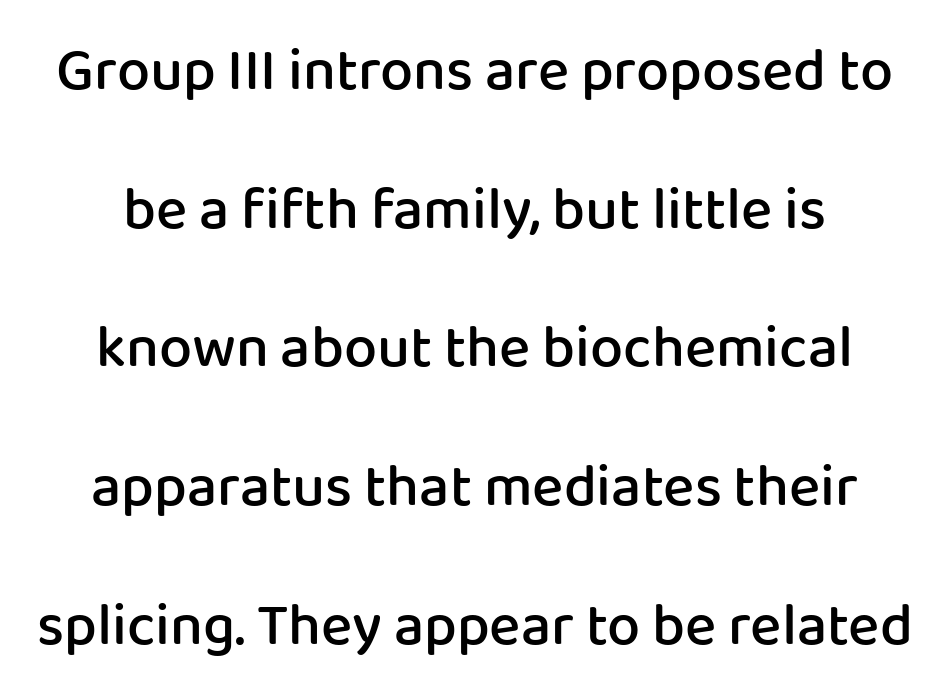
Posture: vertical. The space directly below the letters is spotless. Summary of vertical rhythm: relaxed, with wide interline spacing. The setting favours the middle, as headings and verse often do. Compared with typical body copy, the letter spacing here is the same. Spacing verdict: proportional, widths tailored to each character.
